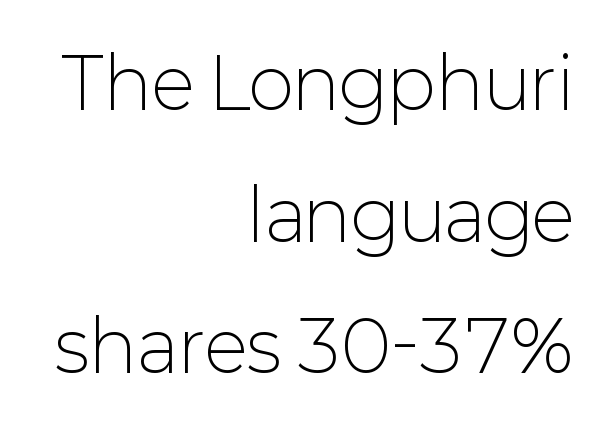
{"serif": "no", "italic": "no", "bold": "no", "weight": "light", "width": "normal", "stroke_contrast": "low", "x_height": "medium", "monospaced": "no", "underline": "no", "align": "right", "line_spacing_ratio": 1.88, "letter_spacing": "normal", "letter_spacing_em": 0.0, "glyph_px": 70}
